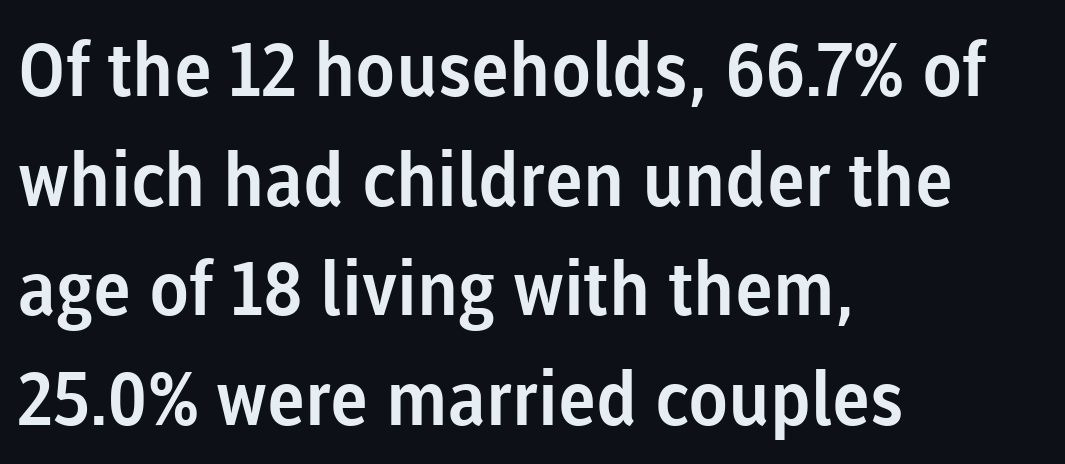
Q: Is the text italic (slanted)? A: No, it is upright.
Q: Is the typeface a serif or a sans-serif typeface? A: Sans-serif.
Q: Is the text underlined? A: No.
Q: How is the paragraph aligned? A: Left-aligned.
Q: Is the spacing between letters normal or unusually wide? A: Normal.
Q: Is the spacing between lines tight, normal or loose? A: Normal.
Q: Width (condensed, normal, or wide)? A: Normal.
Q: Stroke contrast? A: Low.
Q: x-height? A: Medium.
Q: Monospaced? A: No.
